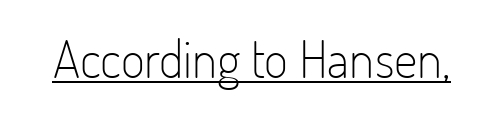
Q: Is the text bold? A: No.
Q: Is the text italic (slanted)? A: No, it is upright.
Q: Is the typeface a serif or a sans-serif typeface? A: Sans-serif.
Q: Is the text underlined? A: Yes.
Q: Is the spacing between letters normal or unusually wide? A: Normal.
Q: Width (condensed, normal, or wide)? A: Condensed.
Q: Stroke contrast? A: Low.
Q: x-height? A: Small.
Q: Monospaced? A: No.
